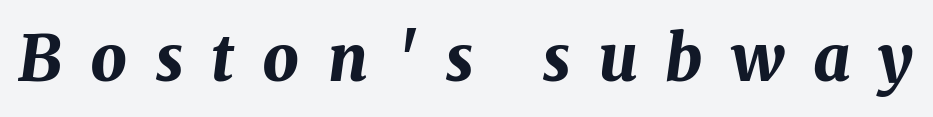
The image shows 64 px bold type, italic (leaning right); set unusually wide letter spacing (+0.44 em), not underlined; medium stroke contrast and a medium x-height.
